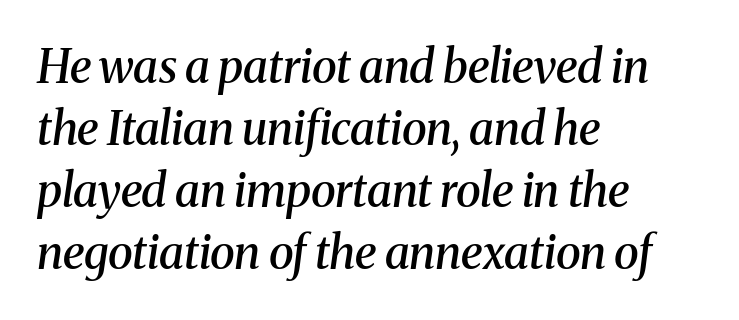
Unmarked baselines from the first word to the last. The block of text has a typical density, with ordinary space between rows. The letterforms sit shoulder to shoulder at normal distance. Tall strokes in this sample are angled rather than plumb.
